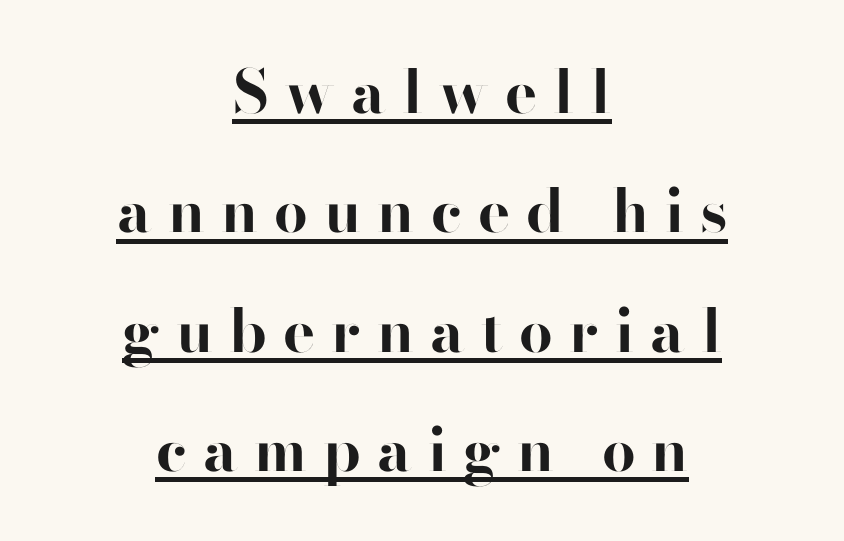
{"serif": "no", "italic": "no", "bold": "yes", "weight": "bold", "width": "normal", "stroke_contrast": "high", "x_height": "small", "monospaced": "no", "underline": "yes", "align": "center", "line_spacing": "loose", "line_spacing_ratio": 1.99, "letter_spacing": "wide", "letter_spacing_em": 0.27, "glyph_px": 60}
